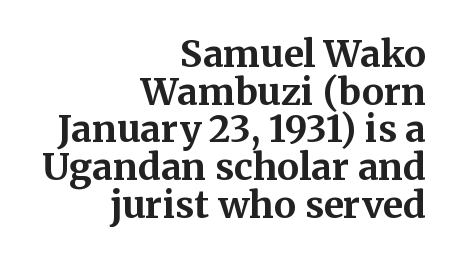
{"serif": "yes", "italic": "no", "bold": "yes", "weight": "bold", "width": "normal", "stroke_contrast": "medium", "x_height": "medium", "monospaced": "no", "underline": "no", "align": "right", "line_spacing": "tight", "line_spacing_ratio": 1.02, "letter_spacing": "normal", "letter_spacing_em": 0.0, "glyph_px": 37}
